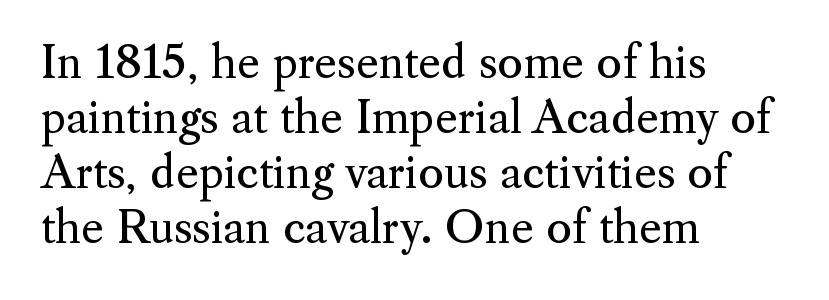
Q: Is the text bold? A: No.
Q: Is the text italic (slanted)? A: No, it is upright.
Q: Is the typeface a serif or a sans-serif typeface? A: Serif.
Q: Is the text underlined? A: No.
Q: How is the paragraph aligned? A: Left-aligned.
Q: Is the spacing between letters normal or unusually wide? A: Normal.
Q: Is the spacing between lines tight, normal or loose? A: Normal.
Q: Width (condensed, normal, or wide)? A: Normal.
Q: Stroke contrast? A: Medium.
Q: x-height? A: Small.
Q: Monospaced? A: No.
